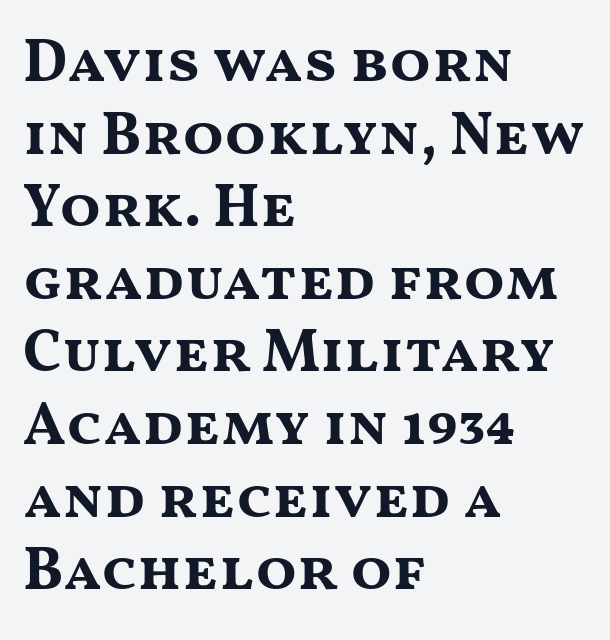
Q: Is the text bold? A: Yes.
Q: Is the text italic (slanted)? A: No, it is upright.
Q: Is the typeface a serif or a sans-serif typeface? A: Sans-serif.
Q: Is the text underlined? A: No.
Q: How is the paragraph aligned? A: Left-aligned.
Q: Is the spacing between letters normal or unusually wide? A: Normal.
Q: Width (condensed, normal, or wide)? A: Wide.
Q: Stroke contrast? A: Medium.
Q: x-height? A: Medium.
Q: Monospaced? A: No.
